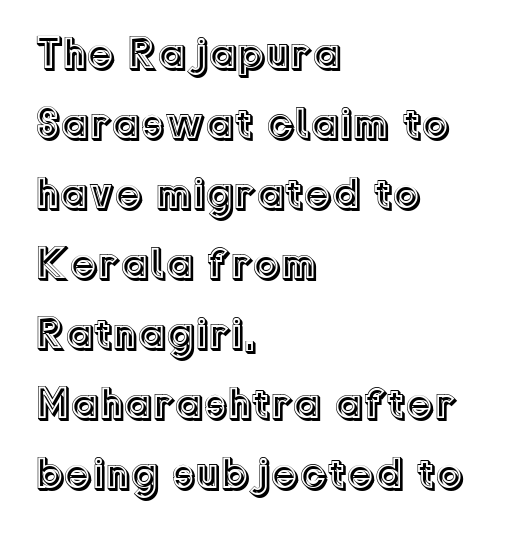
The image shows 44 px text type, upright; set left-aligned, normal line spacing (1.59x), normal letter spacing, not underlined; a medium x-height.
